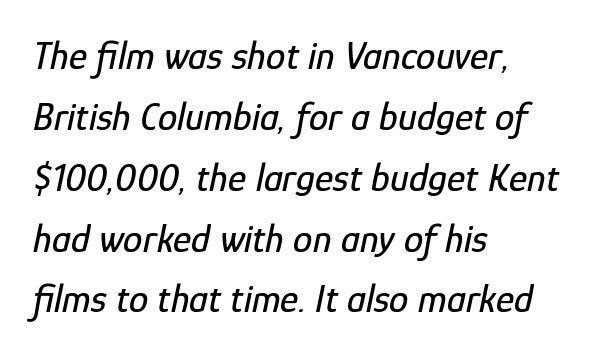
{"italic": "yes", "lean": "right", "slant_degrees": 12, "width": "condensed", "stroke_contrast": "low", "x_height": "medium", "monospaced": "no", "underline": "no", "align": "left", "line_spacing": "normal", "line_spacing_ratio": 1.56, "letter_spacing": "normal", "letter_spacing_em": 0.0, "glyph_px": 39}
